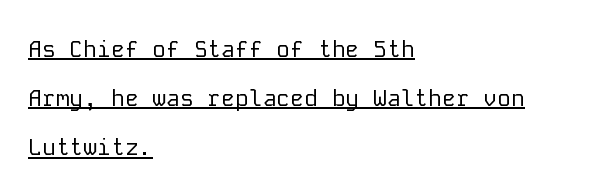
{"italic": "no", "bold": "no", "underline": "yes", "align": "left", "line_spacing": "loose", "line_spacing_ratio": 2.14, "letter_spacing": "normal", "letter_spacing_em": 0.0, "glyph_px": 23}
